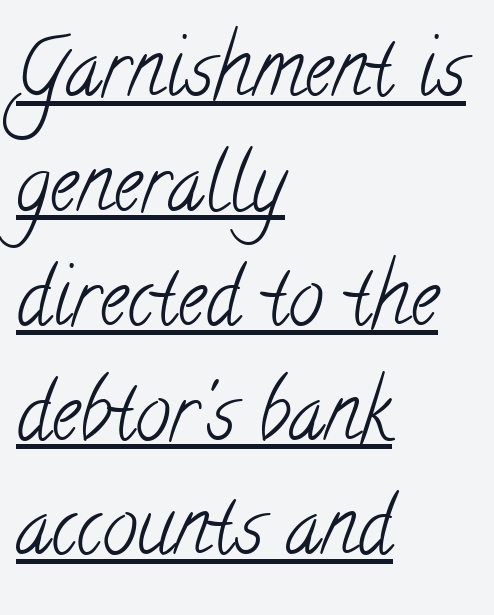
The image shows 79 px light, condensed serif type; set left-aligned, normal line spacing (1.45x), normal letter spacing, underlined; low stroke contrast and a small x-height.
